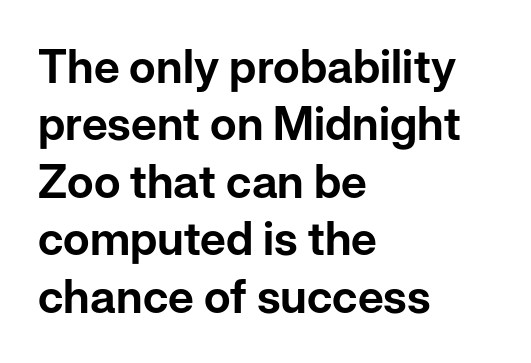
The image shows 46 px sans-serif type, upright; set left-aligned, normal line spacing (1.25x), normal letter spacing, not underlined; low stroke contrast and a medium x-height.
